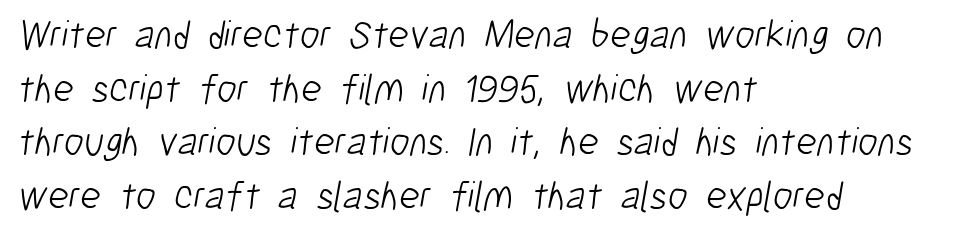
Q: Is the text bold? A: No.
Q: Is the typeface a serif or a sans-serif typeface? A: Sans-serif.
Q: Is the text underlined? A: No.
Q: How is the paragraph aligned? A: Left-aligned.
Q: Is the spacing between letters normal or unusually wide? A: Normal.
Q: Is the spacing between lines tight, normal or loose? A: Normal.
Q: Width (condensed, normal, or wide)? A: Condensed.
Q: Stroke contrast? A: Low.
Q: x-height? A: Medium.
Q: Monospaced? A: No.
